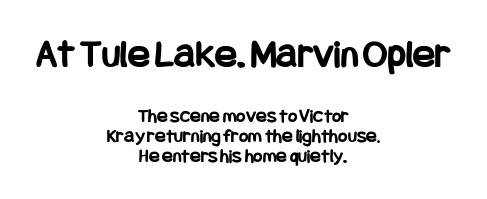
Q: Is the text bold? A: Yes.
Q: Is the text italic (slanted)? A: No, it is upright.
Q: Is the typeface a serif or a sans-serif typeface? A: Sans-serif.
Q: Is the text underlined? A: No.
Q: How is the paragraph aligned? A: Centered.
Q: Is the spacing between letters normal or unusually wide? A: Normal.
Q: Is the spacing between lines tight, normal or loose? A: Tight.
Q: Which block of text is set in a larger size, the first (top) or the second (bottom)? A: The first (top) one.
Q: Width (condensed, normal, or wide)? A: Condensed.
Q: Stroke contrast? A: Low.
Q: x-height? A: Large.
